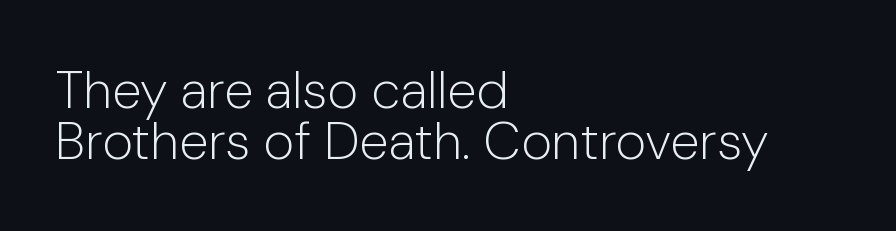
The image shows 53 px light sans-serif type, upright; set left-aligned, tight line spacing (0.96x), normal letter spacing, not underlined; low stroke contrast and a medium x-height.
